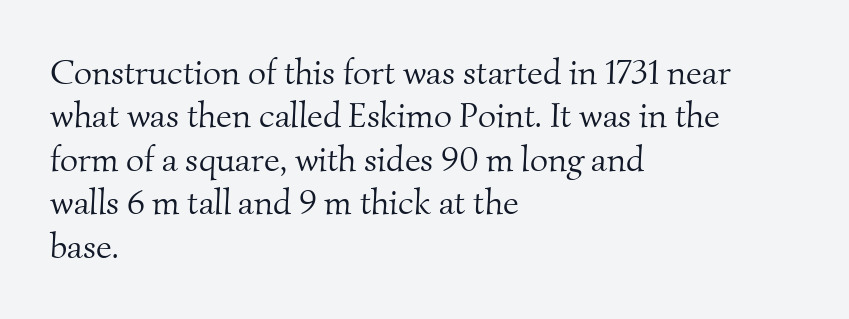
The image shows 35 px light serif type; set left-aligned, line spacing 1.24x, normal letter spacing, not underlined; medium stroke contrast and a small x-height.
